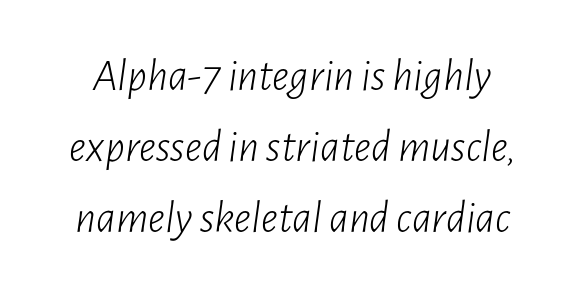
Q: Is the text bold? A: No.
Q: Is the text italic (slanted)? A: Yes, it leans right by about 7 degrees.
Q: Is the text underlined? A: No.
Q: Is the spacing between letters normal or unusually wide? A: Normal.
Q: Is the spacing between lines tight, normal or loose? A: Normal.
Q: Width (condensed, normal, or wide)? A: Condensed.
Q: Stroke contrast? A: Low.
Q: x-height? A: Medium.
Q: Monospaced? A: No.
